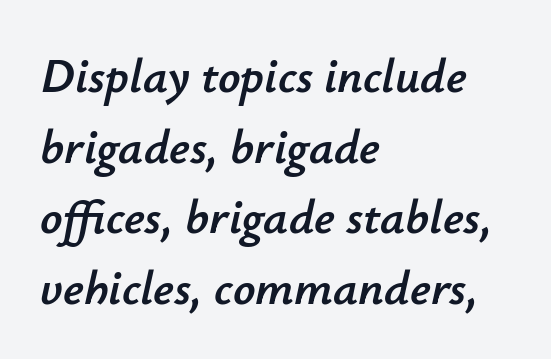
Q: Is the text italic (slanted)? A: Yes, it leans right by about 12 degrees.
Q: Is the text underlined? A: No.
Q: How is the paragraph aligned? A: Left-aligned.
Q: Is the spacing between letters normal or unusually wide? A: Normal.
Q: Is the spacing between lines tight, normal or loose? A: Normal.
Q: Width (condensed, normal, or wide)? A: Normal.
Q: Stroke contrast? A: Low.
Q: x-height? A: Small.
Q: Monospaced? A: No.
